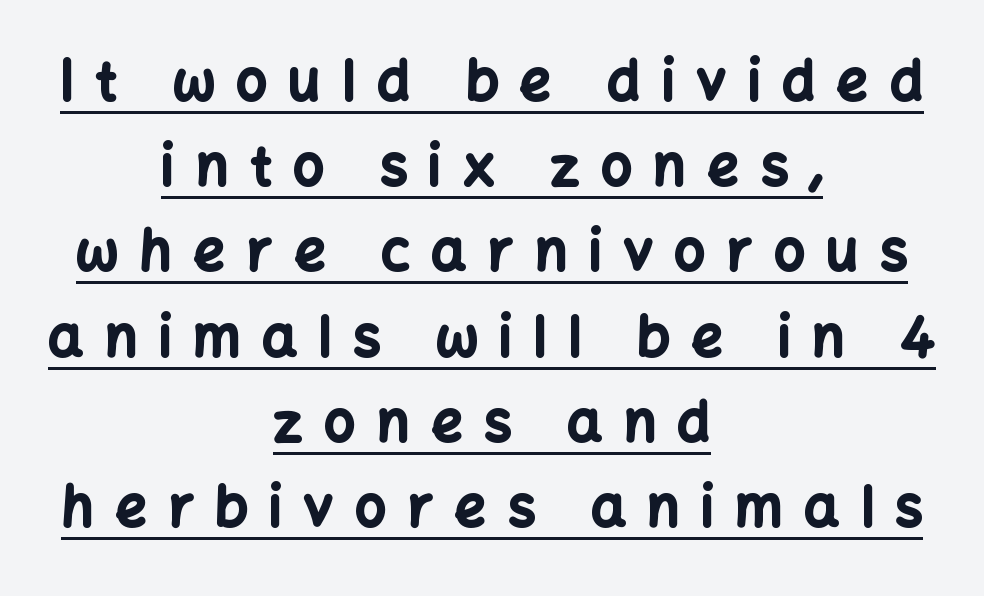
{"serif": "no", "italic": "no", "bold": "yes", "weight": "bold", "width": "normal", "stroke_contrast": "low", "x_height": "medium", "monospaced": "no", "underline": "yes", "align": "center", "line_spacing": "normal", "line_spacing_ratio": 1.55, "letter_spacing": "wide", "letter_spacing_em": 0.39, "glyph_px": 55}
